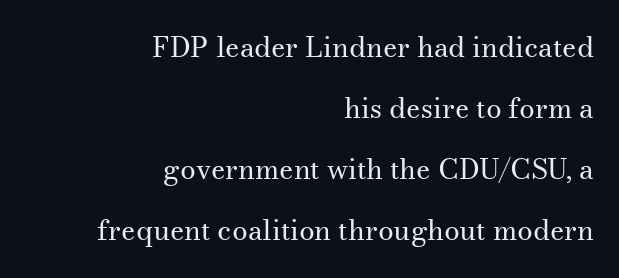
{"serif": "yes", "italic": "no", "bold": "no", "weight": "regular", "width": "normal", "stroke_contrast": "medium", "x_height": "small", "monospaced": "no", "underline": "no", "align": "right", "line_spacing": "loose", "line_spacing_ratio": 2.18, "letter_spacing": "normal", "letter_spacing_em": 0.0, "glyph_px": 28}
